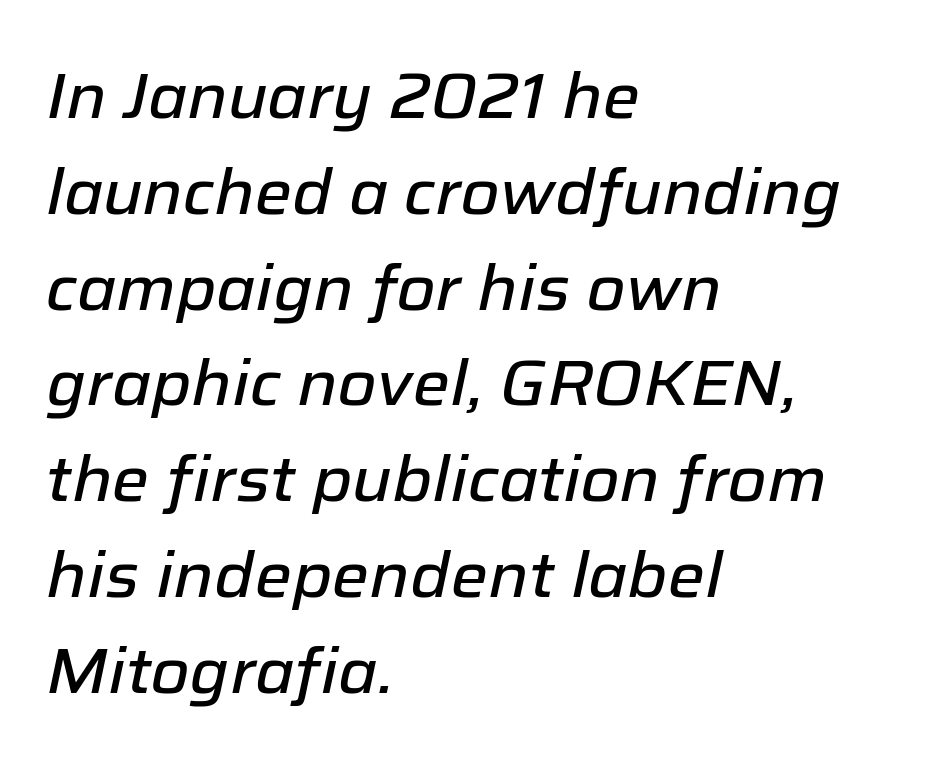
{"italic": "yes", "lean": "right", "slant_degrees": 12, "width": "normal", "stroke_contrast": "low", "x_height": "medium", "monospaced": "no", "underline": "no", "align": "left", "line_spacing": "normal", "line_spacing_ratio": 1.52, "letter_spacing": "normal", "letter_spacing_em": 0.0, "glyph_px": 63}
